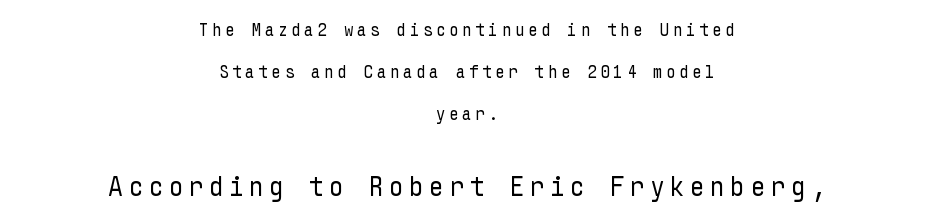
{"serif": "no", "italic": "no", "bold": "no", "weight": "regular", "width": "condensed", "stroke_contrast": "low", "x_height": "medium", "underline": "no", "align": "center", "line_spacing": "loose", "line_spacing_ratio": 2.22, "larger_block": "second", "size_ratio": 1.53, "glyph_px": 29}
